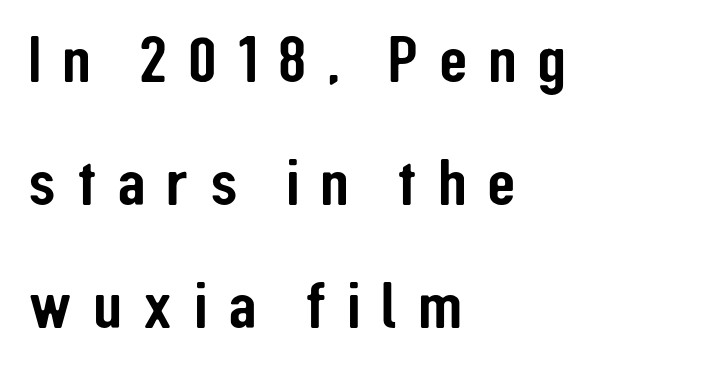
These lines are set flush left with a ragged right edge. A typesetter would mark this as roman, not italic. These lines are composed in type without serifs. The gaps between neighbouring characters are conspicuously large. The passage shown is typed in a proportional face where columns would drift. Underline: absent.
